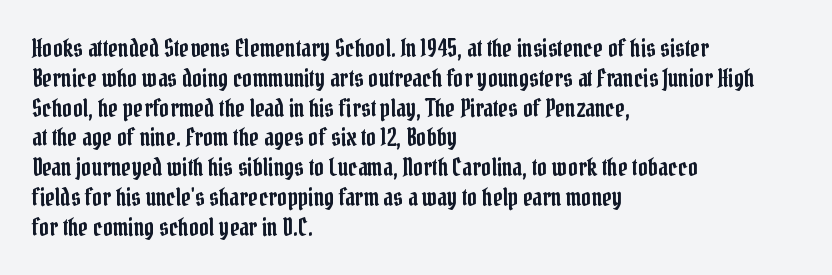
This sample uses an upright cut, with every glyph sitting square on the baseline. The space beneath each line is pristine and unruled. Short note: letters normally spaced. A classic flush-left, rag-right setting is used for this passage.
